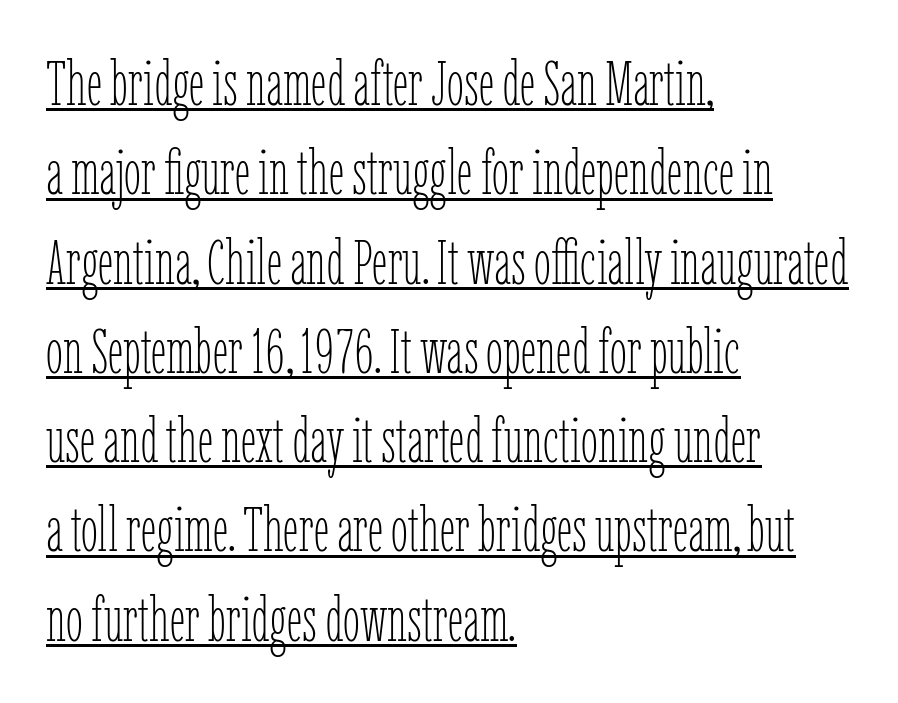
Check the space under the baseline: a stroke is drawn there. On a weight scale, this lands at 450 or below. Teacher's note: observe the even left margin — that is flush-left alignment. The letters sit at their default tracking, neither squeezed nor spread.
